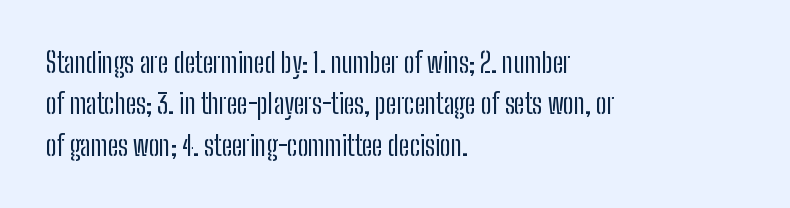
In terms of leading, this rendering sits right in the middle. The lettering stays uniformly vertical, giving the passage a roman look. Decoration check: the copy has no underline. The passage shown is not bold in any degree. How are the letters spaced? Ordinarily, with no added tracking.
